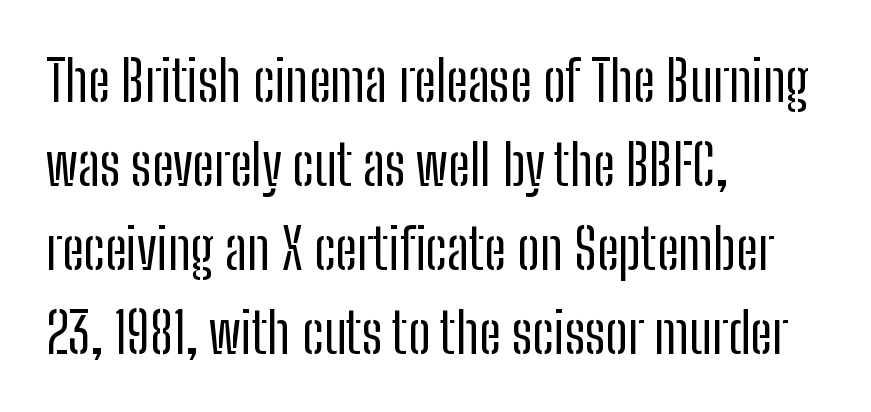
These lines are rendered in a variable-pitch font. Each word holds together tightly as a unit, with standard inter-letter gaps. Italic: no, the glyphs are upright roman. Lines of text with bare space underneath.
